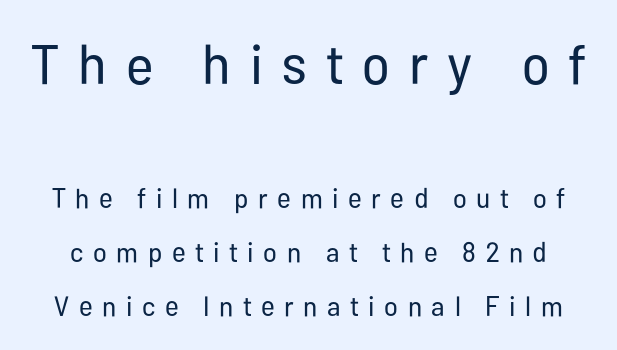
Q: Is the text bold? A: No.
Q: Is the text italic (slanted)? A: No, it is upright.
Q: Is the typeface a serif or a sans-serif typeface? A: Sans-serif.
Q: Is the text underlined? A: No.
Q: Is the spacing between letters normal or unusually wide? A: Unusually wide.
Q: Is the spacing between lines tight, normal or loose? A: Loose.
Q: Which block of text is set in a larger size, the first (top) or the second (bottom)? A: The first (top) one.
Q: Width (condensed, normal, or wide)? A: Condensed.
Q: Stroke contrast? A: Low.
Q: x-height? A: Medium.
Q: Monospaced? A: No.
